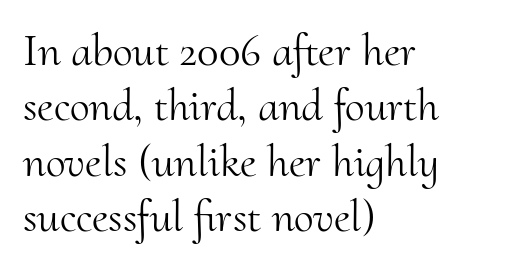
Nobody touched the tracking dial on this one. I'd call this a serif setting — the letters wear small feet. Rule under the text: the space is simply empty. Rendered with straight, roman letterforms. These lines are rendered in a variable-pitch font. These glyphs show unthickened strokes, regular width or finer.
